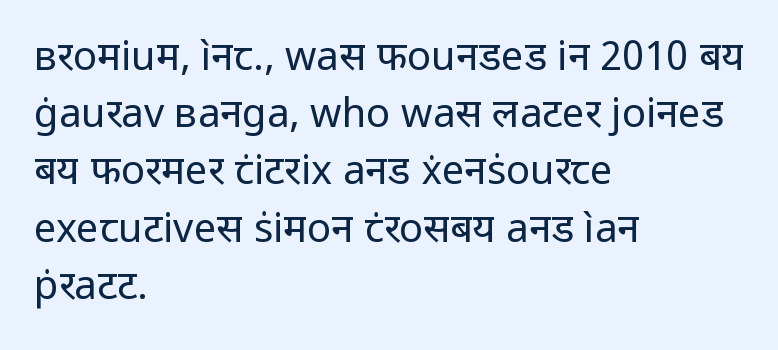
Q: Is the text bold? A: No.
Q: Is the text italic (slanted)? A: No, it is upright.
Q: Is the typeface a serif or a sans-serif typeface? A: Sans-serif.
Q: Is the text underlined? A: No.
Q: How is the paragraph aligned? A: Left-aligned.
Q: Is the spacing between letters normal or unusually wide? A: Normal.
Q: Is the spacing between lines tight, normal or loose? A: Normal.
Q: Width (condensed, normal, or wide)? A: Normal.
Q: Stroke contrast? A: Low.
Q: x-height? A: Medium.
Q: Monospaced? A: No.
